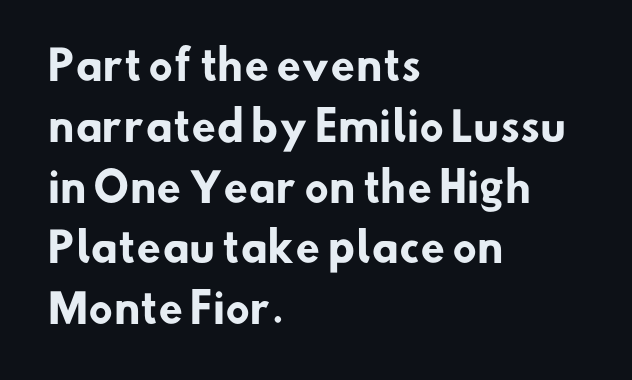
The font family rendered here belongs to the sans-serif group. The lines in this sample share a left origin and differ only in where they stop. Rule under the text: the space is simply empty. Compared with typical paragraphs, the rows here are spaced about the same.
